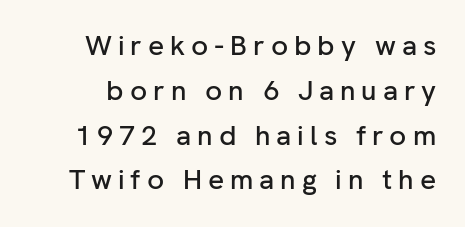
The image shows 28 px sans-serif type, upright; set normal line spacing (1.6x), unusually wide letter spacing (+0.21 em), not underlined; low stroke contrast and a medium x-height.
